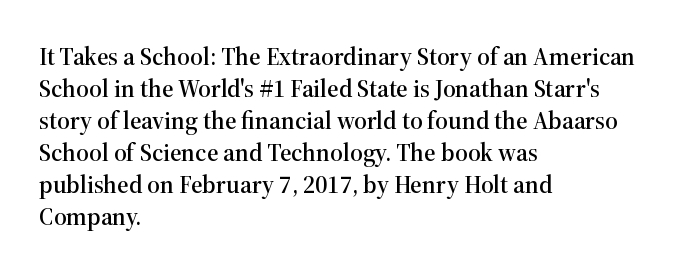
{"italic": "no", "underline": "no", "align": "left", "line_spacing": "normal", "line_spacing_ratio": 1.28, "letter_spacing": "normal", "letter_spacing_em": 0.0, "glyph_px": 25}
